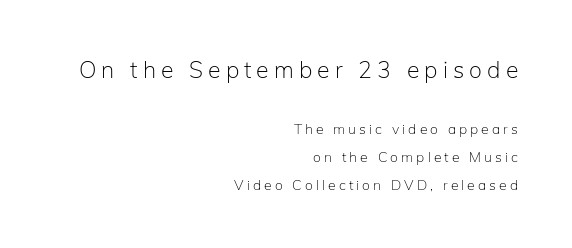
{"italic": "no", "bold": "no", "underline": "no", "align": "right", "line_spacing": "loose", "line_spacing_ratio": 2.01, "letter_spacing": "wide", "letter_spacing_em": 0.22, "larger_block": "first", "size_ratio": 1.64, "glyph_px": 23}
